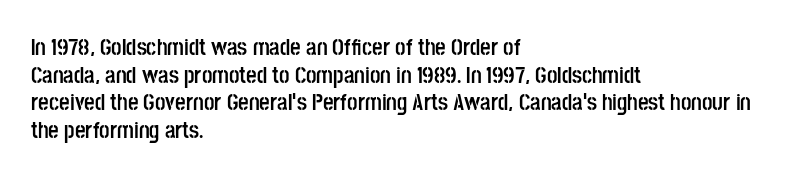
Q: Is the text bold? A: Yes.
Q: Is the text italic (slanted)? A: No, it is upright.
Q: Is the text underlined? A: No.
Q: How is the paragraph aligned? A: Left-aligned.
Q: Is the spacing between letters normal or unusually wide? A: Normal.
